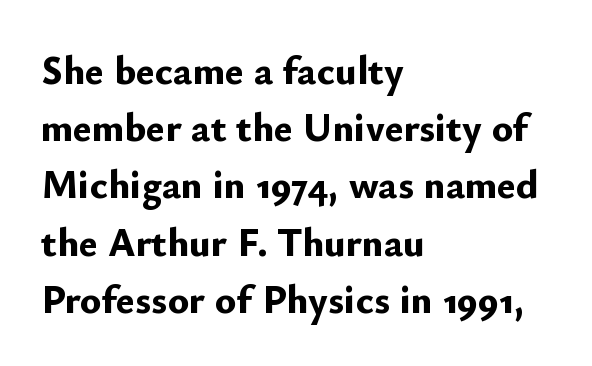
Q: Is the text bold? A: Yes.
Q: Is the text italic (slanted)? A: No, it is upright.
Q: Is the typeface a serif or a sans-serif typeface? A: Sans-serif.
Q: Is the text underlined? A: No.
Q: How is the paragraph aligned? A: Left-aligned.
Q: Is the spacing between letters normal or unusually wide? A: Normal.
Q: Is the spacing between lines tight, normal or loose? A: Normal.
Q: Width (condensed, normal, or wide)? A: Normal.
Q: Stroke contrast? A: Low.
Q: x-height? A: Small.
Q: Monospaced? A: No.
